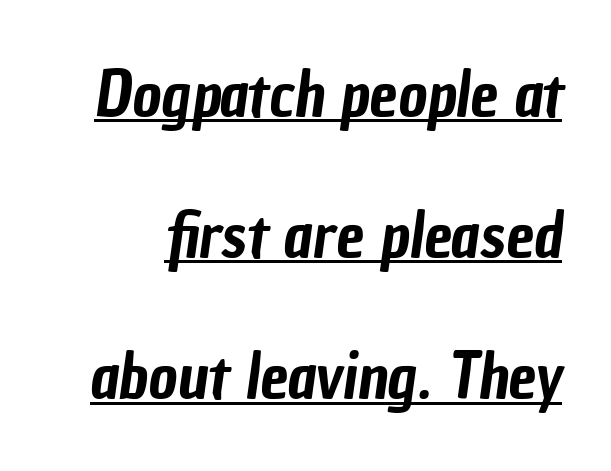
Check the space under the baseline: a stroke is drawn there. A sans-serif font was chosen for this passage. Vertically, the passage feels expansive, rows floating well apart. A typesetter would call this zero additional tracking. Note the varied advance widths — an 'i' is clearly narrower than an 'm'.
